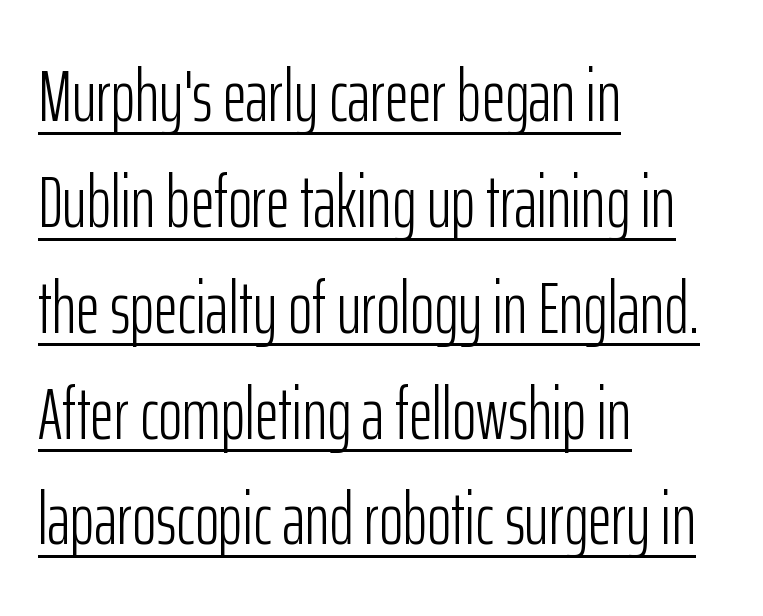
This sample carries an underscore along the baseline area. Weight class: somewhere from thin through regular. The passage shown is typeset with a sans-serif family. Is this a fixed-width face? No — the glyphs have proportional, varying widths.
